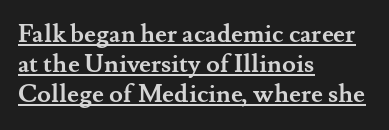
Q: Is the text bold? A: Yes.
Q: Is the text italic (slanted)? A: No, it is upright.
Q: Is the text underlined? A: Yes.
Q: How is the paragraph aligned? A: Left-aligned.
Q: Is the spacing between letters normal or unusually wide? A: Normal.
